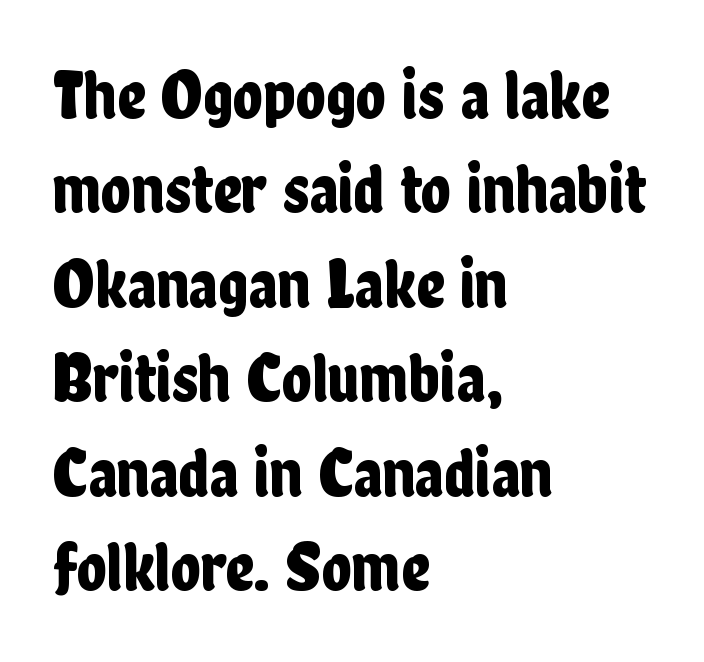
Q: Is the text italic (slanted)? A: No, it is upright.
Q: Is the typeface a serif or a sans-serif typeface? A: Sans-serif.
Q: Is the text underlined? A: No.
Q: How is the paragraph aligned? A: Left-aligned.
Q: Is the spacing between letters normal or unusually wide? A: Normal.
Q: Is the spacing between lines tight, normal or loose? A: Normal.
Q: Width (condensed, normal, or wide)? A: Condensed.
Q: Stroke contrast? A: Low.
Q: x-height? A: Medium.
Q: Monospaced? A: No.
